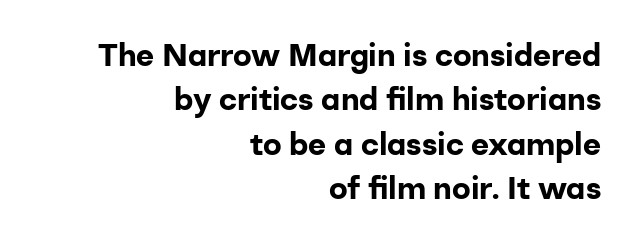
The image shows 31 px bold sans-serif type, upright; set right-aligned, normal line spacing (1.43x), normal letter spacing, not underlined; low stroke contrast and a medium x-height.
